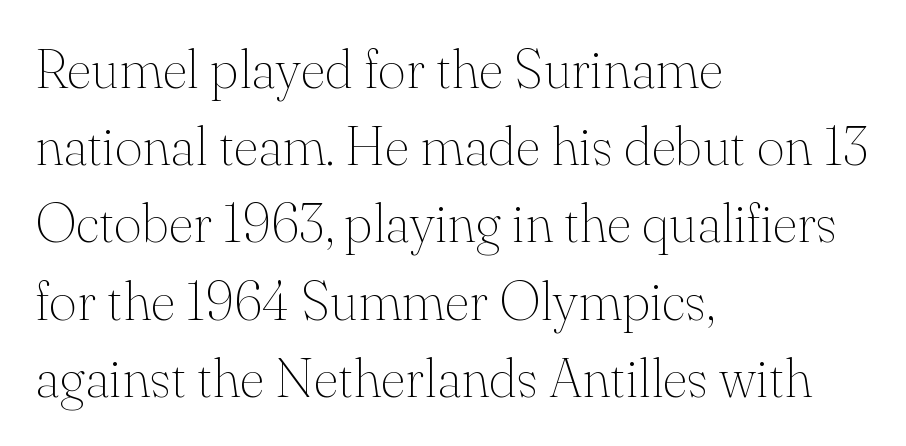
The image shows 54 px thin serif type, upright; set left-aligned, normal line spacing (1.43x), normal letter spacing, not underlined; medium stroke contrast and a small x-height.
